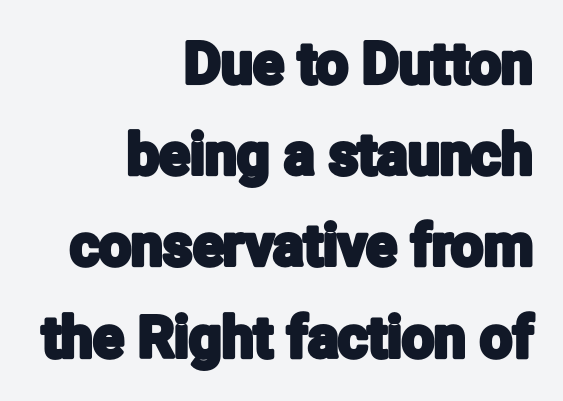
{"serif": "no", "italic": "no", "width": "condensed", "stroke_contrast": "low", "x_height": "medium", "monospaced": "no", "underline": "no", "align": "right", "line_spacing": "normal", "line_spacing_ratio": 1.6, "letter_spacing": "normal", "letter_spacing_em": 0.0, "glyph_px": 57}
